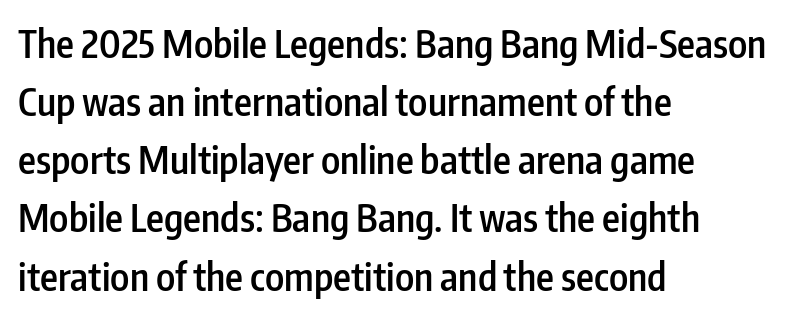
{"serif": "no", "italic": "no", "bold": "semi", "weight": "semibold", "width": "condensed", "stroke_contrast": "low", "x_height": "medium", "monospaced": "no", "underline": "no", "align": "left", "line_spacing": "normal", "line_spacing_ratio": 1.53, "letter_spacing": "normal", "letter_spacing_em": 0.0, "glyph_px": 38}
